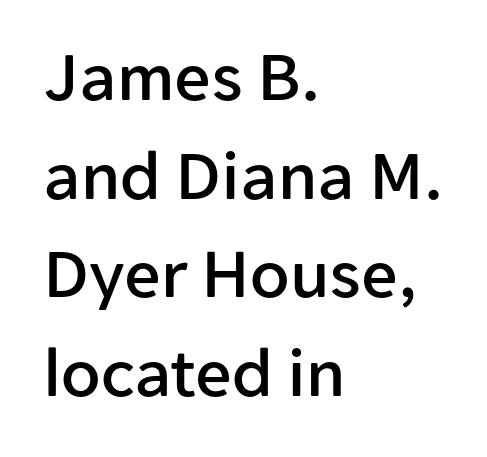
There is no visible air inserted between adjacent glyphs. Check the space under the baseline: it is left empty. Character widths vary here, with narrow letters taking less room than wide ones. Each line starts at the same left margin while the right side varies. Regarding leading, the lines here are spaced in the standard way. A typesetter would mark this as roman, not italic.
